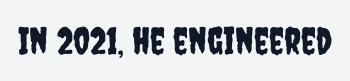
Q: Is the text italic (slanted)? A: No, it is upright.
Q: Is the typeface a serif or a sans-serif typeface? A: Sans-serif.
Q: Is the text underlined? A: No.
Q: Is the spacing between letters normal or unusually wide? A: Normal.
Q: Width (condensed, normal, or wide)? A: Condensed.
Q: Stroke contrast? A: Low.
Q: x-height? A: Large.
Q: Monospaced? A: No.
